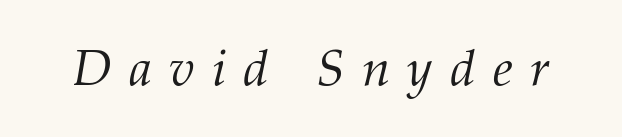
{"serif": "yes", "italic": "yes", "lean": "right", "slant_degrees": 12, "bold": "no", "weight": "light", "width": "normal", "stroke_contrast": "medium", "x_height": "medium", "monospaced": "no", "underline": "no", "letter_spacing": "wide", "letter_spacing_em": 0.34, "glyph_px": 51}
